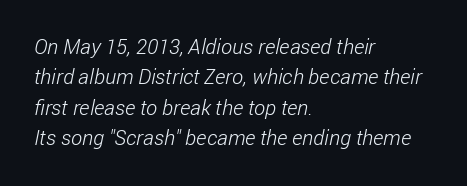
The image shows 21 px text type; set left-aligned, normal line spacing (1.45x), normal letter spacing, not underlined.
